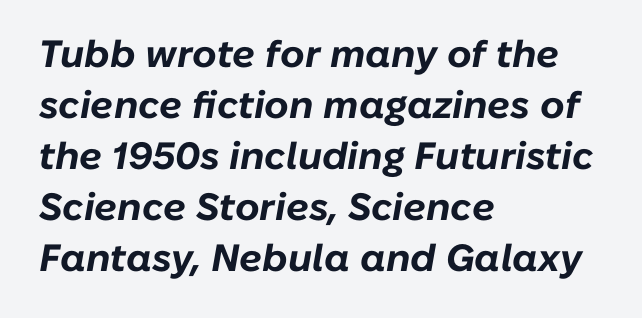
The image shows 38 px bold type, italic (leaning right); set left-aligned, normal line spacing (1.34x), normal letter spacing, not underlined; low stroke contrast and a medium x-height.
